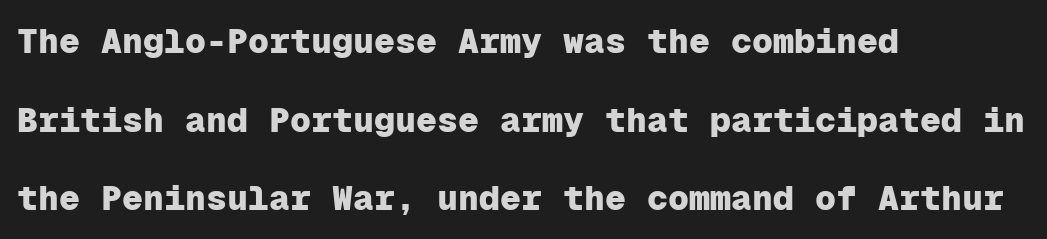
You could fit nearly another row in the gap between these rows. You could count columns in this text — the font is strictly monospaced. The space beneath each line is pristine and unruled. This sample uses an upright cut, with every glyph sitting square on the baseline. Line starts are locked; line ends wander.
